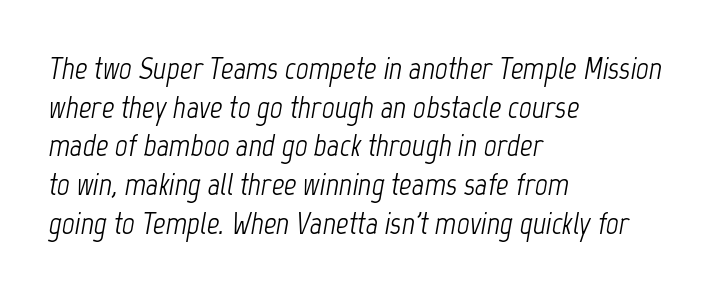
Q: Is the text bold? A: No.
Q: Is the text italic (slanted)? A: Yes, it leans right by about 12 degrees.
Q: Is the text underlined? A: No.
Q: How is the paragraph aligned? A: Left-aligned.
Q: Is the spacing between letters normal or unusually wide? A: Normal.
Q: Is the spacing between lines tight, normal or loose? A: Normal.
Q: Width (condensed, normal, or wide)? A: Condensed.
Q: Stroke contrast? A: Low.
Q: x-height? A: Medium.
Q: Monospaced? A: No.
